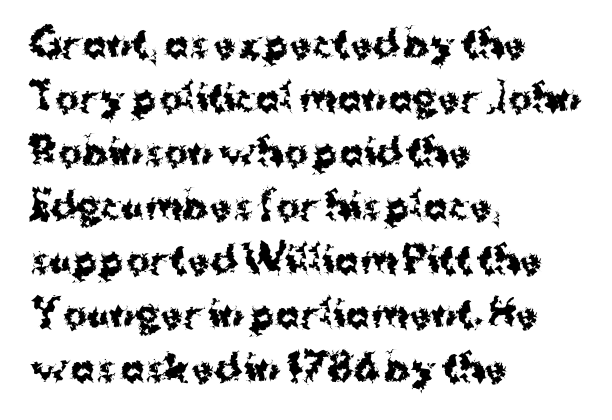
The image shows 36 px bold sans-serif type, upright; set left-aligned, normal line spacing (1.5x), normal letter spacing, not underlined; medium stroke contrast and a medium x-height.
